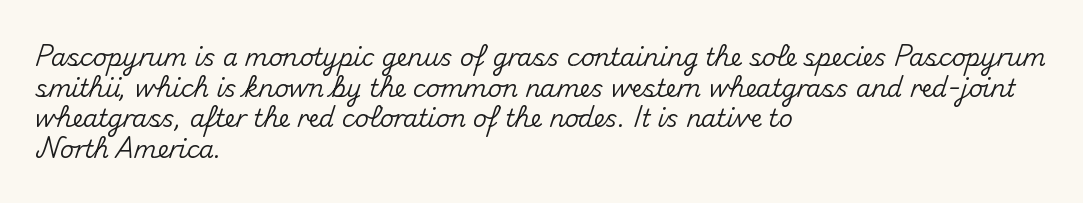
These lines stack with their left ends in a neat column. This sample uses plain, unmodified letter spacing. Rows of type keep a routine distance in the vertical direction. The glyphs are unaccompanied by any horizontal stroke below them.
